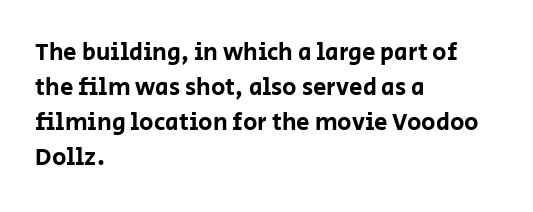
Style check: upright. The designer left line spacing at the default. Casual observation: everything's shoved over to the left. Tracking here is standard; glyphs follow each other at the usual distance. The foot of each line stays bare and open.
